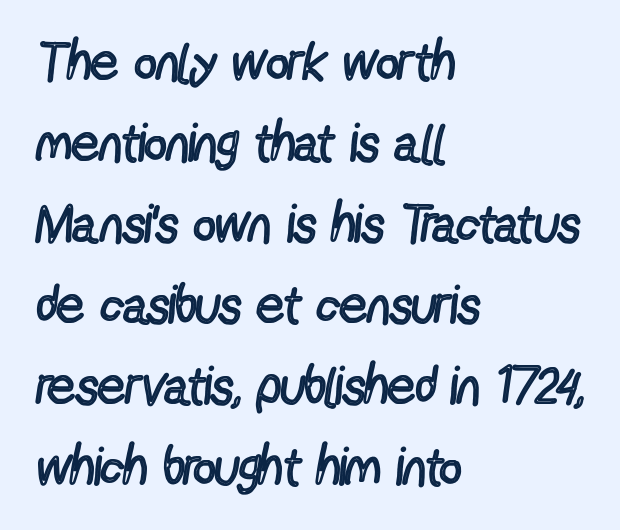
These lines sit exactly where default settings would place them. You could not count columns in this text — the font is proportionally spaced. The passage shown is typeset with a sans-serif family. The gap between lines stays unmarked.
